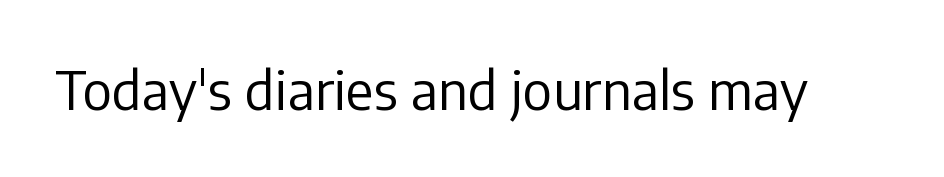
No feet cap the strokes, marking this as sans-serif type. How are the letters spaced? Ordinarily, with no added tracking. Heft: none added — not bold. These lines are rendered in a variable-pitch font.
